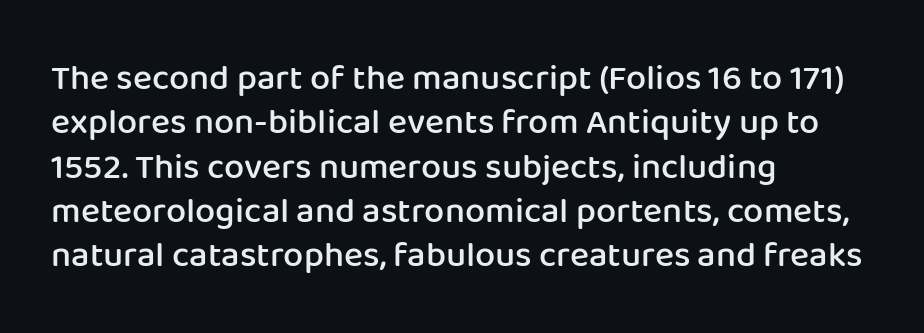
The image shows 36 px semibold sans-serif type, upright; set left-aligned, line spacing 1.23x, normal letter spacing, not underlined; low stroke contrast and a medium x-height.
